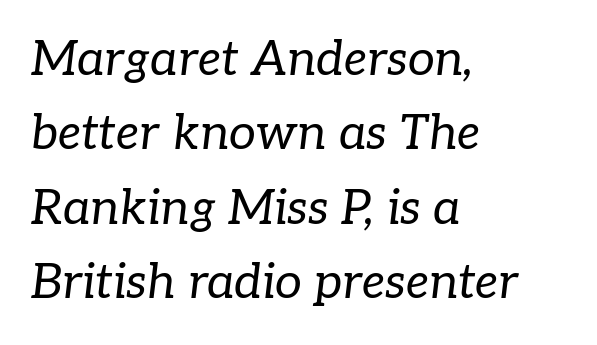
Q: Is the text bold? A: No.
Q: Is the text italic (slanted)? A: Yes, it leans right by about 7 degrees.
Q: Is the typeface a serif or a sans-serif typeface? A: Serif.
Q: Is the text underlined? A: No.
Q: How is the paragraph aligned? A: Left-aligned.
Q: Is the spacing between letters normal or unusually wide? A: Normal.
Q: Is the spacing between lines tight, normal or loose? A: Normal.
Q: Width (condensed, normal, or wide)? A: Normal.
Q: Stroke contrast? A: Low.
Q: x-height? A: Medium.
Q: Monospaced? A: No.
